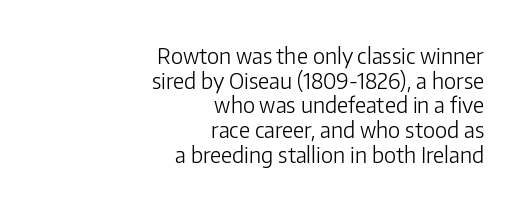
The typeface has the unassuming heft of standard copy or less. Descenders hang freely into open space. The lettering holds an erect, upright posture throughout. Where is the straight margin? On the right.
